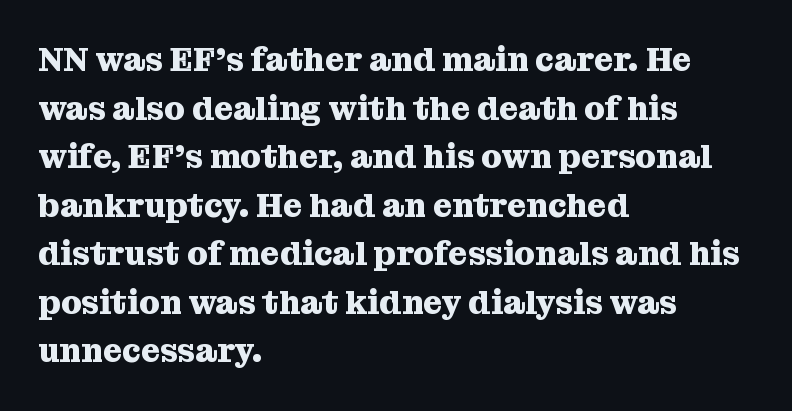
Q: Is the text bold? A: Yes.
Q: Is the text italic (slanted)? A: No, it is upright.
Q: Is the typeface a serif or a sans-serif typeface? A: Serif.
Q: Is the text underlined? A: No.
Q: How is the paragraph aligned? A: Left-aligned.
Q: Is the spacing between letters normal or unusually wide? A: Normal.
Q: Is the spacing between lines tight, normal or loose? A: Normal.
Q: Width (condensed, normal, or wide)? A: Normal.
Q: Stroke contrast? A: Medium.
Q: x-height? A: Medium.
Q: Monospaced? A: No.
